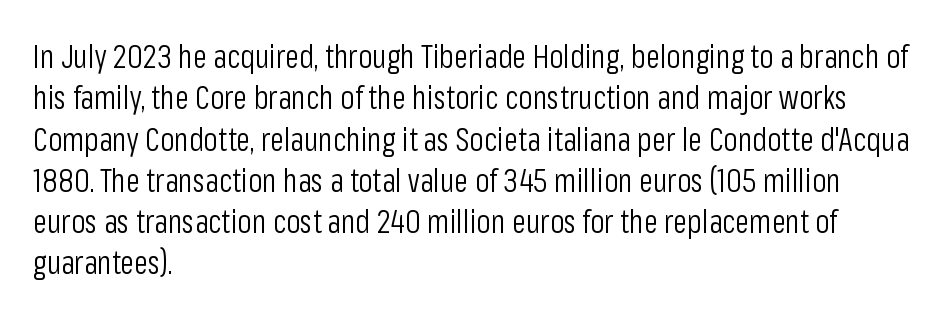
{"serif": "no", "italic": "no", "bold": "no", "weight": "light", "width": "condensed", "stroke_contrast": "low", "x_height": "medium", "monospaced": "no", "underline": "no", "align": "left", "line_spacing": "normal", "line_spacing_ratio": 1.29, "letter_spacing": "normal", "letter_spacing_em": 0.0, "glyph_px": 32}
